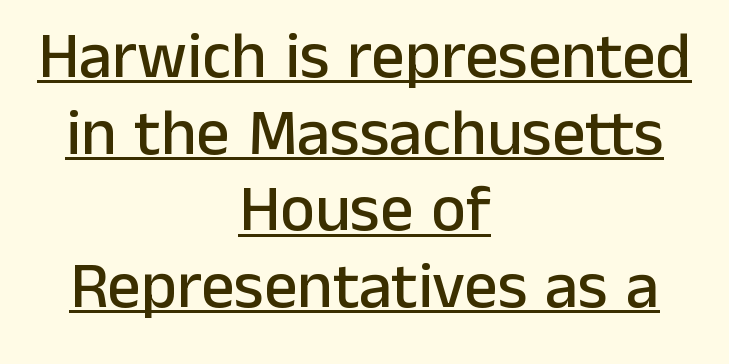
The font's upright variant was chosen for this text. The sample's only ornament is a line tracing under the words. Serifs: no, the terminals of the letterforms are clean. A typesetter would call this zero additional tracking.
